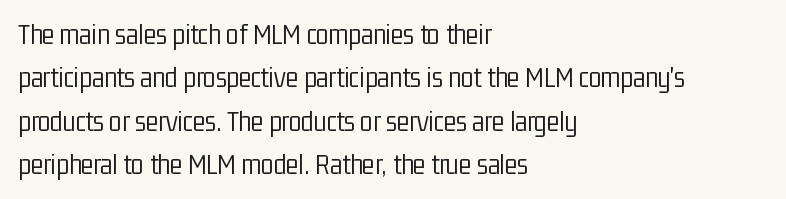
{"serif": "no", "italic": "no", "bold": "no", "weight": "light", "width": "condensed", "stroke_contrast": "low", "x_height": "medium", "monospaced": "no", "underline": "no", "align": "left", "line_spacing": "normal", "line_spacing_ratio": 1.5, "letter_spacing": "normal", "letter_spacing_em": 0.0, "glyph_px": 29}
